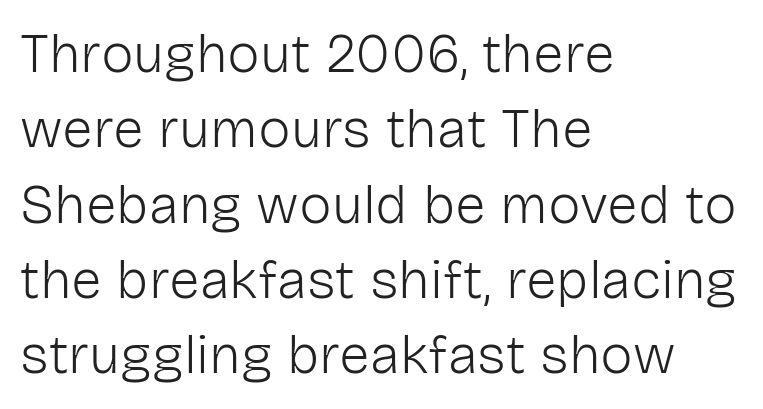
Anything drawn beneath the words? Only blank space. Posture: vertical. Stem width sits at or under what a default text font uses. Leading: standard. Compared with a centered layout, this one pins lines to the left instead.
